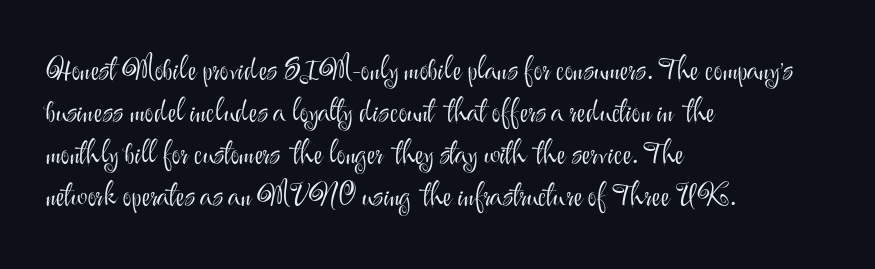
Here the designer chose a conventional face with non-uniform glyph widths. Does the copy run flush right? No — it runs flush left. Serif or sans? Sans — the stroke terminals are bare. Summary of vertical rhythm: regular, with standard interline spacing.
